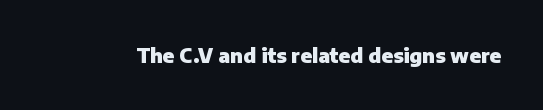
The image shows 20 px bold type, upright; set normal letter spacing, not underlined.
